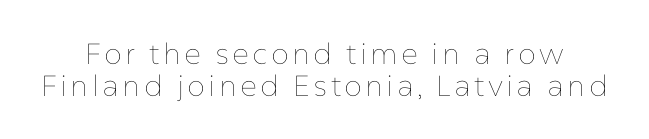
{"italic": "no", "bold": "no", "weight": "thin", "width": "normal", "stroke_contrast": "low", "x_height": "medium", "monospaced": "no", "underline": "no", "line_spacing": "tight", "line_spacing_ratio": 1.1, "glyph_px": 29}
